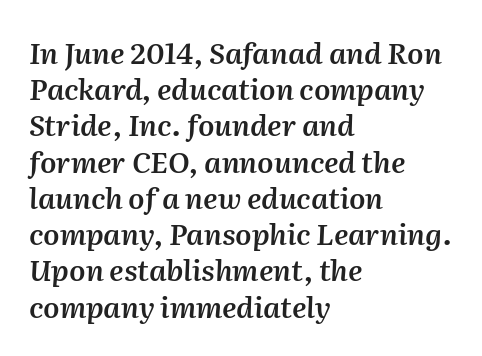
The glyphs look as if they've been sheared to an angle. Compared with an ordinary text face, these strokes are moderately heavier — a semibold. Each letter keeps its own natural width here, so spacing adapts to shape. Interline gaps are of average width in this sample. Typeset ragged right — the left edge is the straight one. A clean baseline with only descenders dipping below it.
